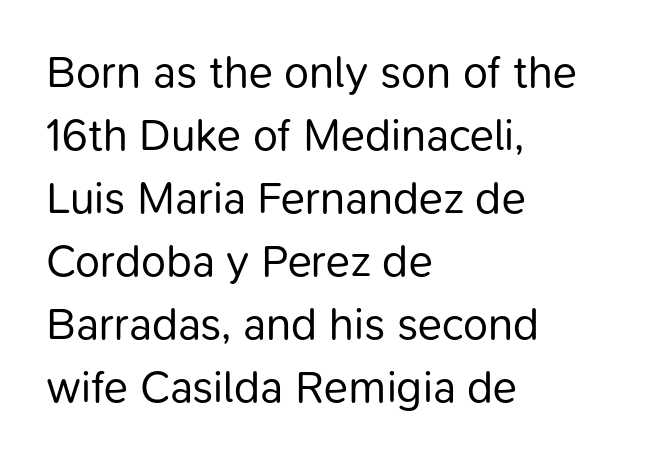
Q: Is the text bold? A: No.
Q: Is the text italic (slanted)? A: No, it is upright.
Q: Is the typeface a serif or a sans-serif typeface? A: Sans-serif.
Q: Is the text underlined? A: No.
Q: How is the paragraph aligned? A: Left-aligned.
Q: Is the spacing between letters normal or unusually wide? A: Normal.
Q: Is the spacing between lines tight, normal or loose? A: Normal.
Q: Width (condensed, normal, or wide)? A: Normal.
Q: Stroke contrast? A: Low.
Q: x-height? A: Medium.
Q: Monospaced? A: No.
